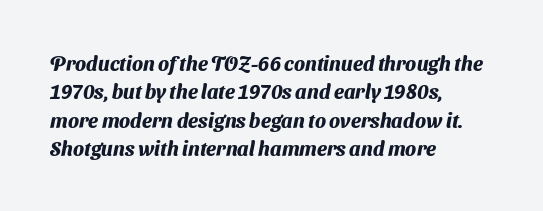
Q: Is the text bold? A: Yes.
Q: Is the text underlined? A: No.
Q: How is the paragraph aligned? A: Left-aligned.
Q: Is the spacing between letters normal or unusually wide? A: Normal.
Q: Is the spacing between lines tight, normal or loose? A: Normal.
